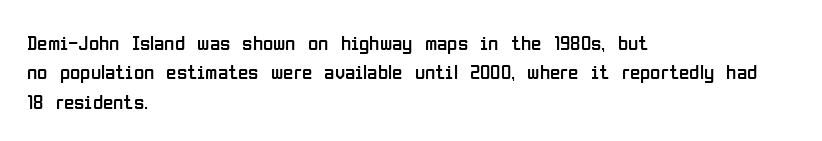
The image shows 21 px text type, upright; set left-aligned, normal line spacing (1.4x), normal letter spacing, not underlined.
